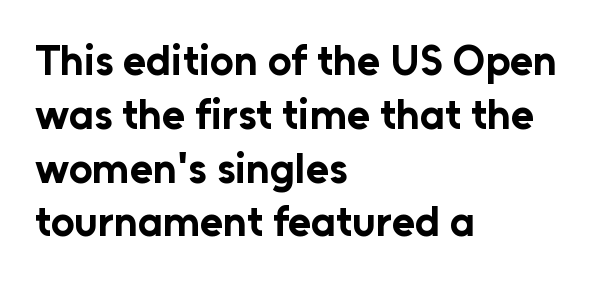
Here the glyphs are tracked normally, forming tight word shapes. The face used here is a sans, in the tradition of grotesques and geometrics. Proportional: the letters do not fall into vertical columns. This rendering uses left alignment, leaving the right contour irregular.
